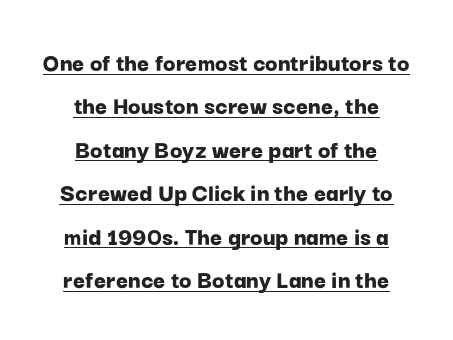
{"italic": "no", "bold": "yes", "underline": "yes", "align": "center", "line_spacing": "normal", "line_spacing_ratio": 1.67, "letter_spacing": "normal", "letter_spacing_em": 0.0, "glyph_px": 26}
